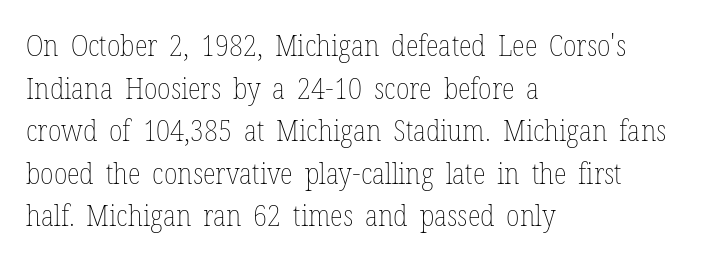
This is the regular roman posture of the typeface. Horizontal bands of white between lines are of average thickness. The text block is weighted toward the left margin, trailing off unevenly rightward. A typesetter would call this proportional, since set widths differ per character. Just letters on the line, the space beneath them empty. No extra tracking has been applied to these lines.
